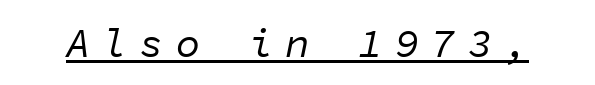
The image shows 41 px regular-weight type, italic (leaning right), monospaced; set unusually wide letter spacing (+0.29 em), underlined; low stroke contrast and a medium x-height.
